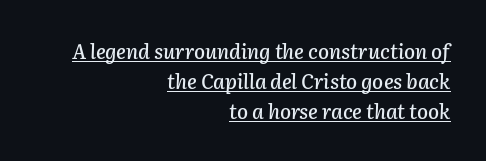
The image shows 20 px text type, italic (leaning right); set right-aligned, normal line spacing (1.5x), normal letter spacing, underlined.
